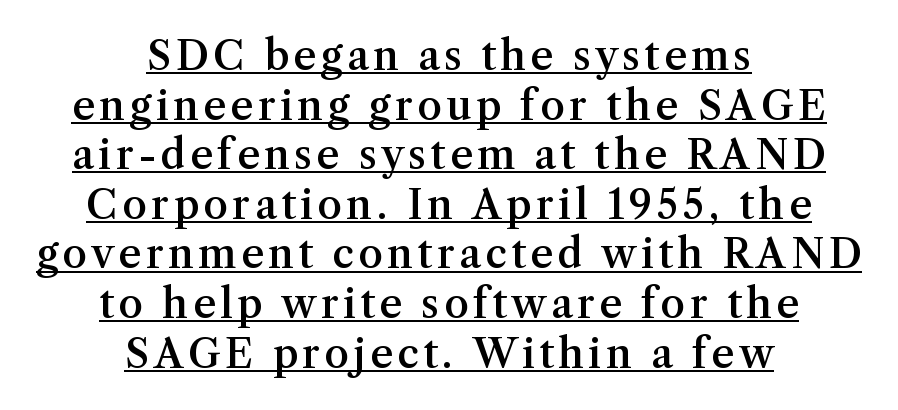
The image shows 40 px semibold serif type, upright; set centered, line spacing 1.24x, underlined; medium stroke contrast and a medium x-height.
